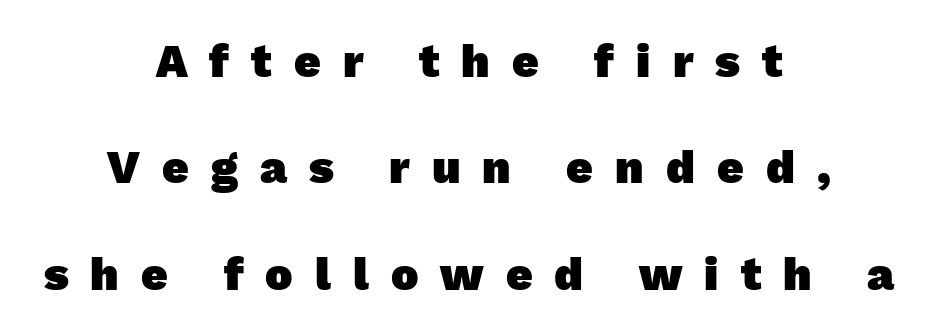
Q: Is the text bold? A: Yes.
Q: Is the typeface a serif or a sans-serif typeface? A: Sans-serif.
Q: Is the text underlined? A: No.
Q: How is the paragraph aligned? A: Centered.
Q: Is the spacing between letters normal or unusually wide? A: Unusually wide.
Q: Is the spacing between lines tight, normal or loose? A: Loose.
Q: Width (condensed, normal, or wide)? A: Normal.
Q: Stroke contrast? A: Low.
Q: x-height? A: Medium.
Q: Monospaced? A: No.
